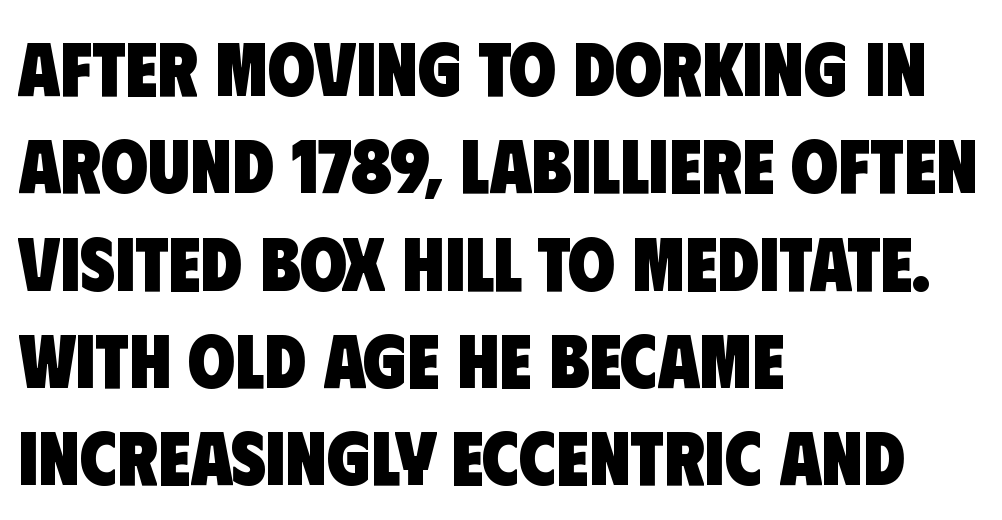
The passage shown is emphatically bold. Each letter's strokes conclude bluntly, with no projecting serifs. Left-aligned paragraph, ragged on the right. These lines keep a tight, regular rhythm from letter to letter. Underline: absent. Baseline-to-baseline distance is the conventional proportion of letter height.
